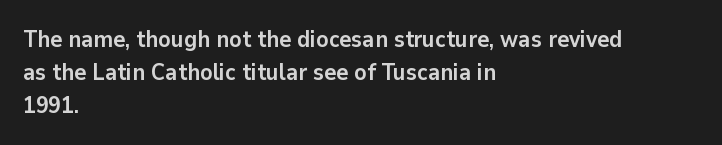
{"italic": "no", "bold": "yes", "underline": "no", "align": "left", "line_spacing": "normal", "line_spacing_ratio": 1.43, "letter_spacing": "normal", "letter_spacing_em": 0.0, "glyph_px": 23}
